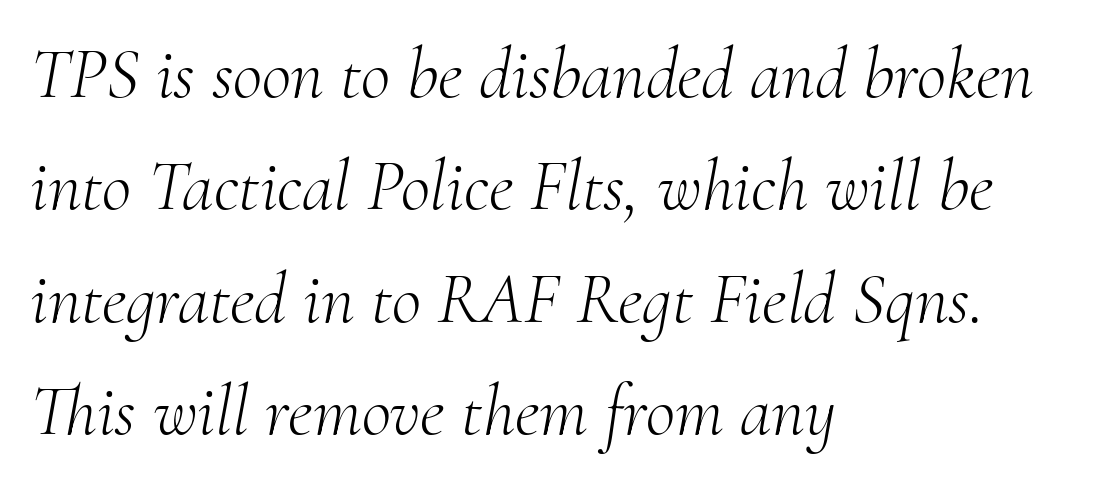
Q: Is the text bold? A: No.
Q: Is the text italic (slanted)? A: Yes, it leans right by about 10 degrees.
Q: Is the typeface a serif or a sans-serif typeface? A: Serif.
Q: Is the text underlined? A: No.
Q: How is the paragraph aligned? A: Left-aligned.
Q: Is the spacing between letters normal or unusually wide? A: Normal.
Q: Is the spacing between lines tight, normal or loose? A: Normal.
Q: Width (condensed, normal, or wide)? A: Normal.
Q: Stroke contrast? A: Medium.
Q: x-height? A: Small.
Q: Monospaced? A: No.
